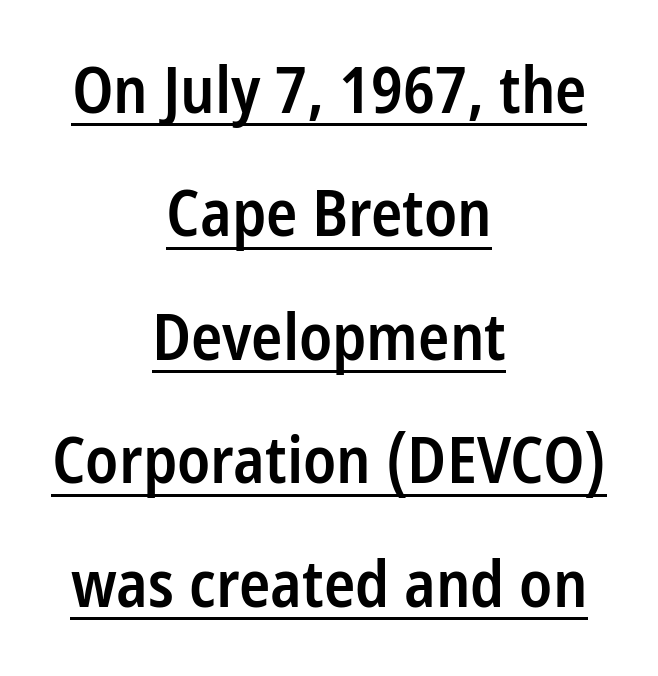
The rendering uses natural spacing where letterforms have individual widths. Nothing unusual about the tracking: characters are spaced as the font intends. Line spacing here is loose. The font family rendered here belongs to the sans-serif group.
